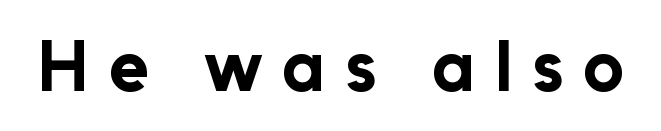
{"serif": "no", "italic": "no", "bold": "yes", "weight": "bold", "width": "normal", "stroke_contrast": "low", "x_height": "medium", "monospaced": "no", "underline": "no", "letter_spacing": "wide", "letter_spacing_em": 0.27, "glyph_px": 72}
